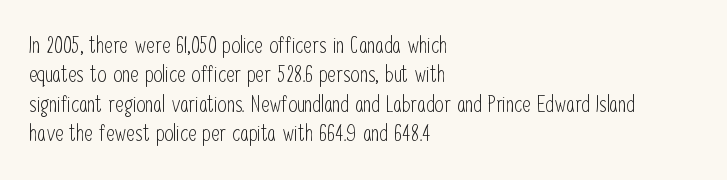
{"italic": "no", "bold": "no", "underline": "no", "align": "left", "line_spacing": "normal", "line_spacing_ratio": 1.28, "letter_spacing": "normal", "letter_spacing_em": 0.0, "glyph_px": 23}
